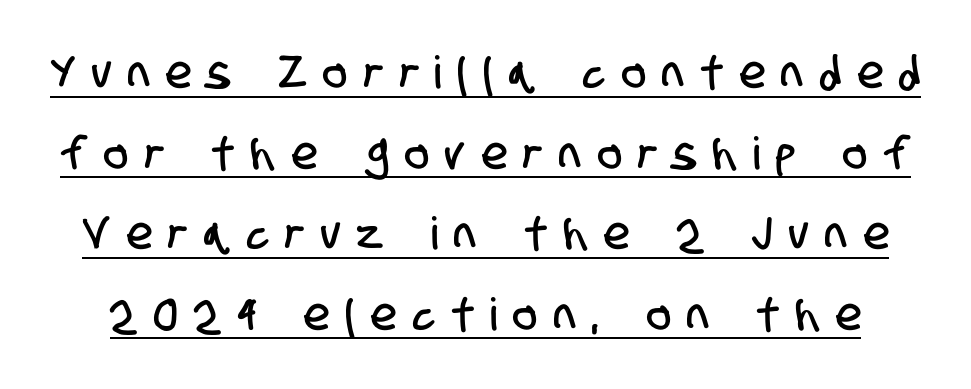
The typesetter has applied underlining to the passage shown. The letters advance in unequal steps, a hallmark of proportional type. The rendering inserts visible extra space after every character. Note: no serifs on the glyphs.
